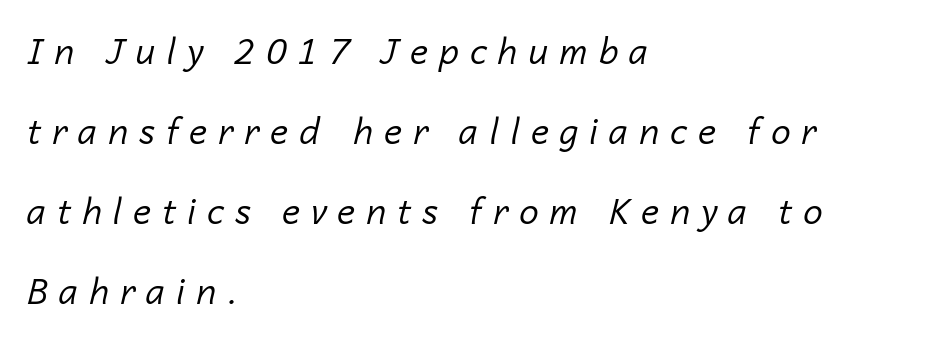
Q: Is the text bold? A: No.
Q: Is the text italic (slanted)? A: Yes, it leans right by about 14 degrees.
Q: Is the text underlined? A: No.
Q: How is the paragraph aligned? A: Left-aligned.
Q: Is the spacing between letters normal or unusually wide? A: Unusually wide.
Q: Is the spacing between lines tight, normal or loose? A: Loose.
Q: Width (condensed, normal, or wide)? A: Normal.
Q: Stroke contrast? A: Low.
Q: x-height? A: Medium.
Q: Monospaced? A: No.
